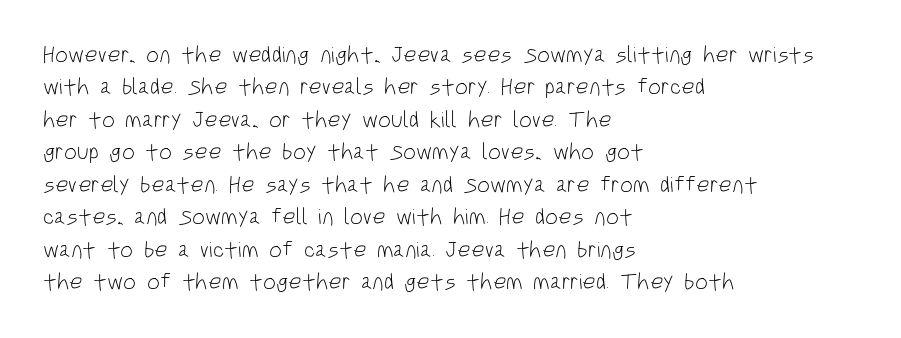
{"italic": "no", "bold": "no", "underline": "no", "align": "left", "line_spacing": "normal", "line_spacing_ratio": 1.41, "letter_spacing": "normal", "letter_spacing_em": 0.0, "glyph_px": 23}
